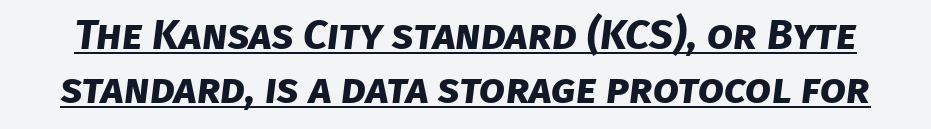
{"serif": "no", "bold": "yes", "weight": "bold", "width": "normal", "stroke_contrast": "low", "x_height": "large", "monospaced": "no", "underline": "yes", "line_spacing": "normal", "line_spacing_ratio": 1.28, "letter_spacing": "normal", "letter_spacing_em": 0.0, "glyph_px": 42}
